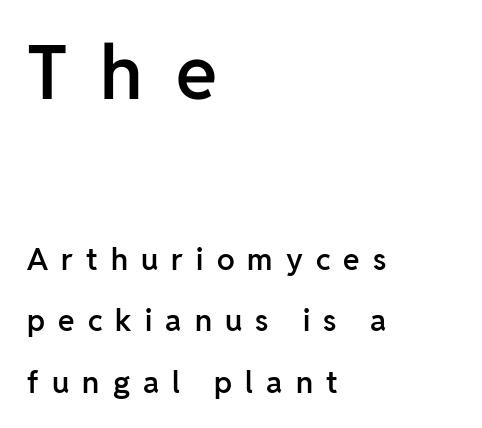
The image shows 75 px semibold sans-serif type, upright; set left-aligned, loose line spacing (2.05x), unusually wide letter spacing (+0.44 em), not underlined; the first (top) block is 2.5x larger; low stroke contrast and a medium x-height.
